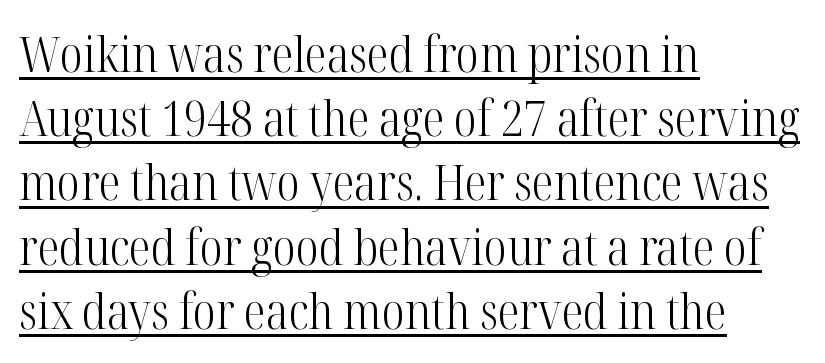
Left-aligned paragraph, ragged on the right. This is serif lettering, the kind often seen in printed books. The face used here is proportionally spaced, like ordinary book or web type. Notice how a bar underscores the lettering throughout.
